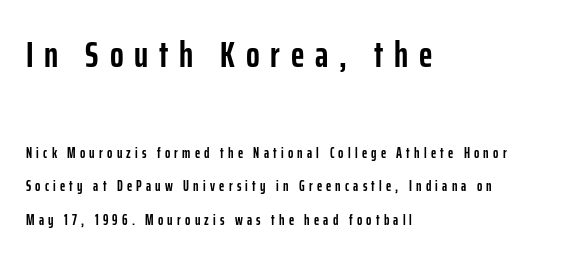
Q: Is the text bold? A: Yes.
Q: Is the text italic (slanted)? A: No, it is upright.
Q: Is the typeface a serif or a sans-serif typeface? A: Sans-serif.
Q: Is the text underlined? A: No.
Q: How is the paragraph aligned? A: Left-aligned.
Q: Is the spacing between letters normal or unusually wide? A: Unusually wide.
Q: Is the spacing between lines tight, normal or loose? A: Loose.
Q: Which block of text is set in a larger size, the first (top) or the second (bottom)? A: The first (top) one.
Q: Width (condensed, normal, or wide)? A: Condensed.
Q: Stroke contrast? A: Low.
Q: x-height? A: Medium.
Q: Monospaced? A: No.
